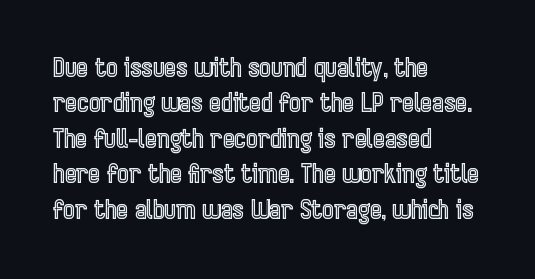
Q: Is the text italic (slanted)? A: No, it is upright.
Q: Is the text underlined? A: No.
Q: How is the paragraph aligned? A: Left-aligned.
Q: Is the spacing between letters normal or unusually wide? A: Normal.
Q: Is the spacing between lines tight, normal or loose? A: Normal.
